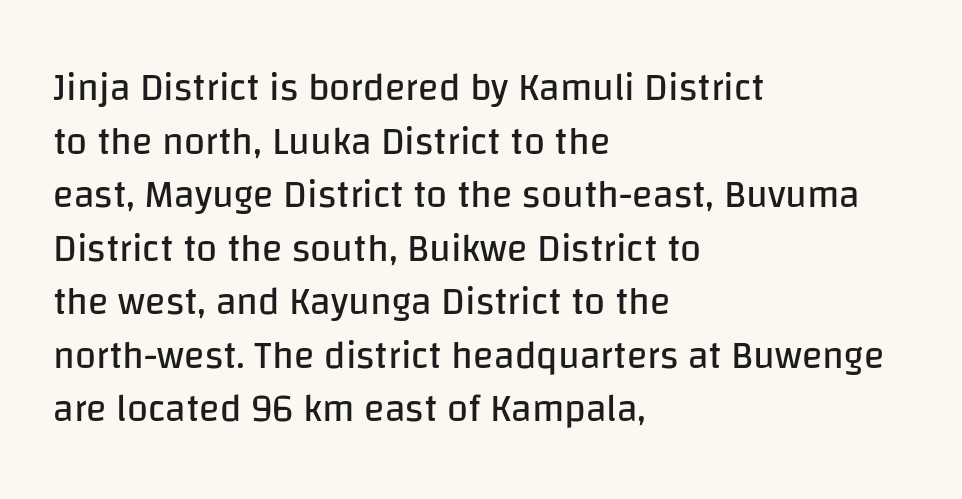
{"serif": "no", "italic": "no", "bold": "no", "weight": "regular", "width": "normal", "stroke_contrast": "low", "x_height": "large", "monospaced": "no", "underline": "no", "align": "left", "line_spacing": "normal", "line_spacing_ratio": 1.41, "letter_spacing": "normal", "letter_spacing_em": 0.0, "glyph_px": 38}
